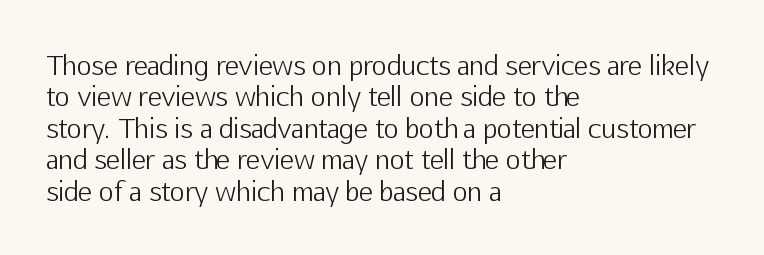
Q: Is the text bold? A: No.
Q: Is the text italic (slanted)? A: No, it is upright.
Q: Is the text underlined? A: No.
Q: How is the paragraph aligned? A: Left-aligned.
Q: Is the spacing between letters normal or unusually wide? A: Normal.
